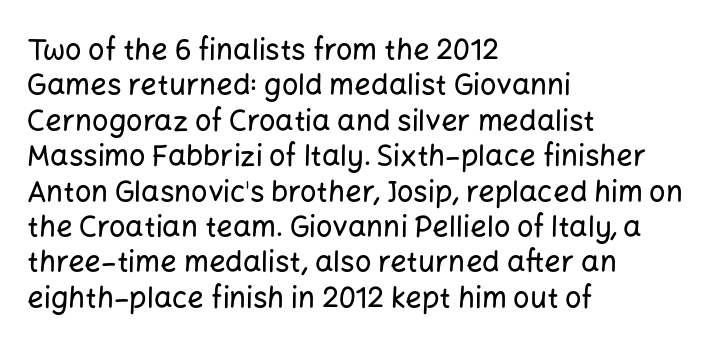
Q: Is the text italic (slanted)? A: No, it is upright.
Q: Is the typeface a serif or a sans-serif typeface? A: Sans-serif.
Q: Is the text underlined? A: No.
Q: How is the paragraph aligned? A: Left-aligned.
Q: Is the spacing between letters normal or unusually wide? A: Normal.
Q: Width (condensed, normal, or wide)? A: Normal.
Q: Stroke contrast? A: Low.
Q: x-height? A: Medium.
Q: Monospaced? A: No.
